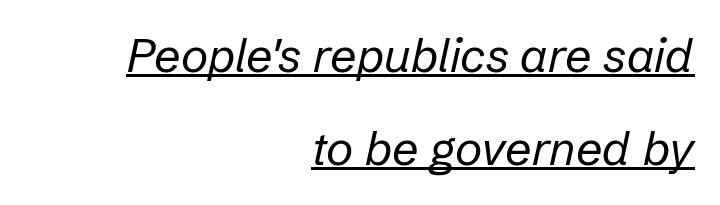
Q: Is the text bold? A: No.
Q: Is the text italic (slanted)? A: Yes, it leans right by about 12 degrees.
Q: Is the text underlined? A: Yes.
Q: How is the paragraph aligned? A: Right-aligned.
Q: Is the spacing between letters normal or unusually wide? A: Normal.
Q: Is the spacing between lines tight, normal or loose? A: Loose.
Q: Width (condensed, normal, or wide)? A: Normal.
Q: Stroke contrast? A: Low.
Q: x-height? A: Medium.
Q: Monospaced? A: No.
